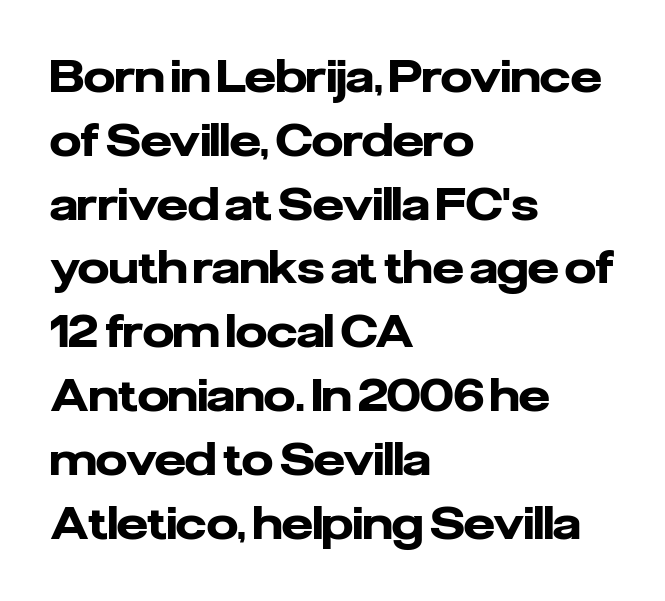
Q: Is the text bold? A: Yes.
Q: Is the text italic (slanted)? A: No, it is upright.
Q: Is the typeface a serif or a sans-serif typeface? A: Sans-serif.
Q: Is the text underlined? A: No.
Q: How is the paragraph aligned? A: Left-aligned.
Q: Is the spacing between letters normal or unusually wide? A: Normal.
Q: Is the spacing between lines tight, normal or loose? A: Normal.
Q: Width (condensed, normal, or wide)? A: Normal.
Q: Stroke contrast? A: Low.
Q: x-height? A: Medium.
Q: Monospaced? A: No.
